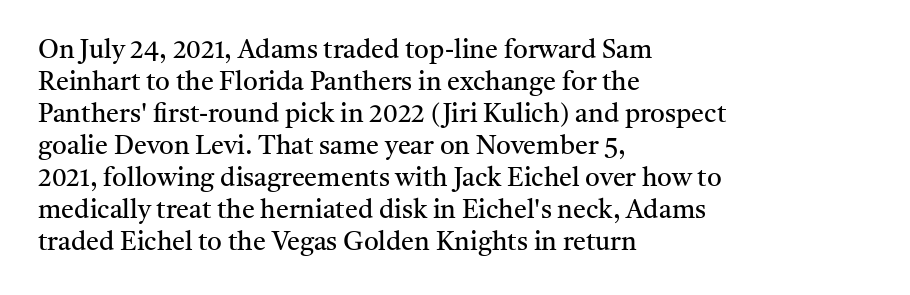
{"italic": "no", "bold": "no", "underline": "no", "align": "left", "line_spacing_ratio": 1.23, "letter_spacing": "normal", "letter_spacing_em": 0.0, "glyph_px": 26}
